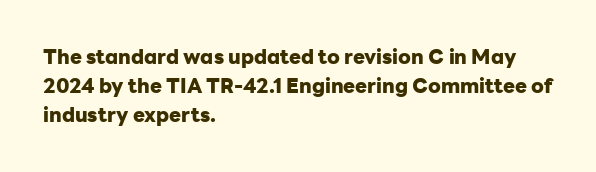
The glyphs are unaccompanied by any horizontal stroke below them. Line spacing here is normal. It's the straight-up-and-down kind of type. A dark, heavy texture on the line: the type is bold. The text block is weighted toward the left margin, trailing off unevenly rightward. Characters follow at the spacing the type designer built in.
